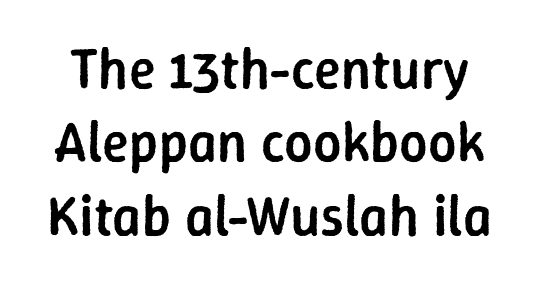
Look at the bottom of the vertical strokes: they stop flat, with no serifs. The letters are semibold — heavier than regular but short of a full bold. Descender tails drop into unmarked territory. Italic: no, the glyphs are upright roman. The line-height multiplier appears to be the usual default.
